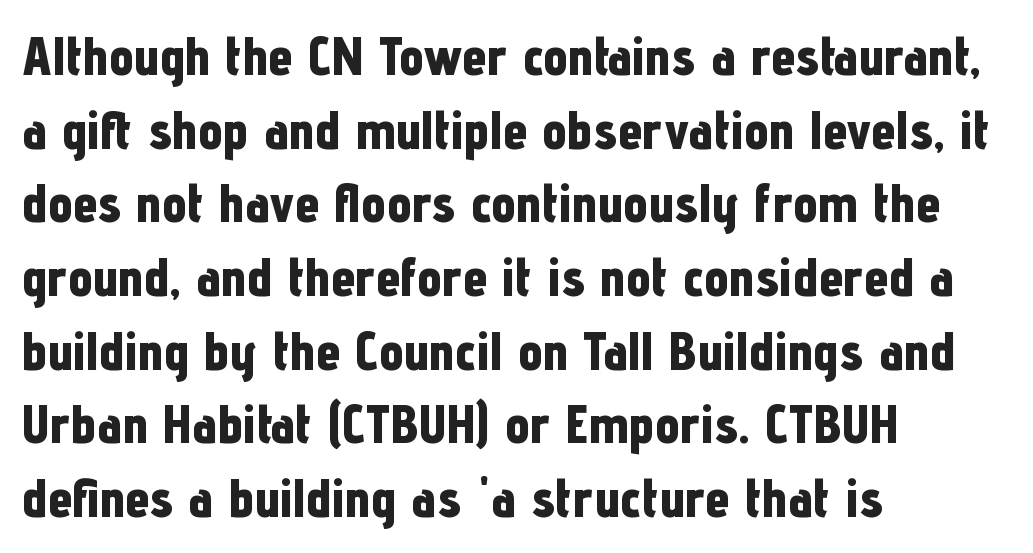
Q: Is the text bold? A: Yes.
Q: Is the text italic (slanted)? A: No, it is upright.
Q: Is the typeface a serif or a sans-serif typeface? A: Sans-serif.
Q: Is the text underlined? A: No.
Q: How is the paragraph aligned? A: Left-aligned.
Q: Is the spacing between letters normal or unusually wide? A: Normal.
Q: Is the spacing between lines tight, normal or loose? A: Normal.
Q: Width (condensed, normal, or wide)? A: Condensed.
Q: Stroke contrast? A: Low.
Q: x-height? A: Medium.
Q: Monospaced? A: No.
